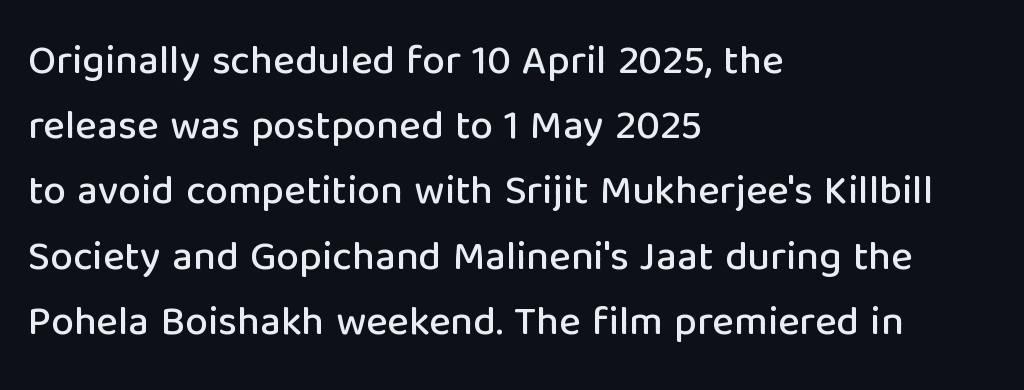
The image shows 41 px sans-serif type, upright; set left-aligned, normal line spacing (1.59x), normal letter spacing, not underlined; low stroke contrast and a medium x-height.
